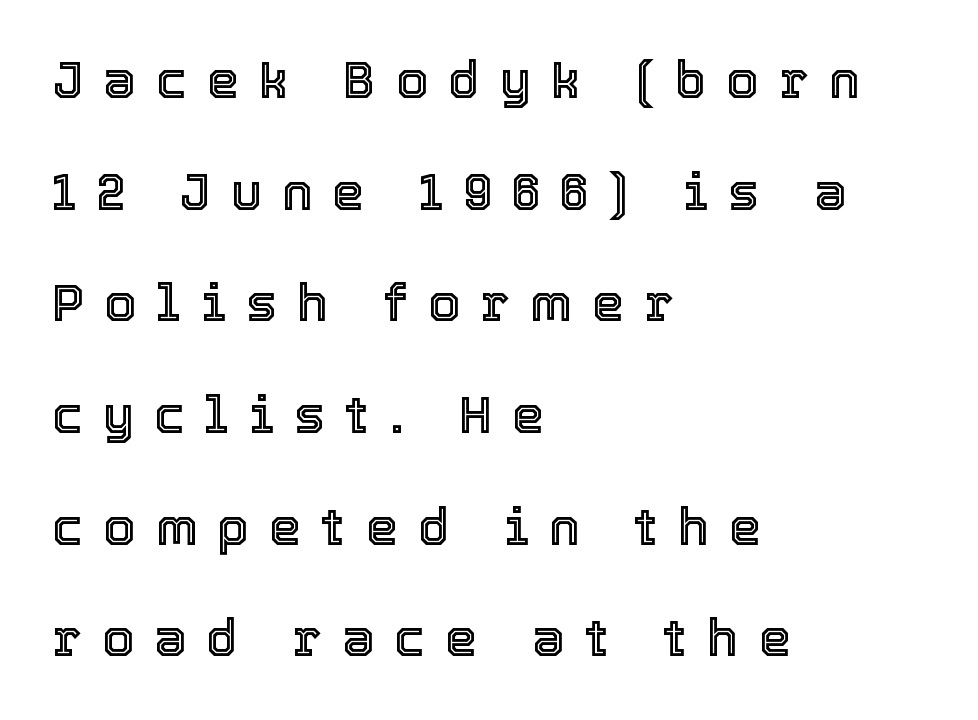
Honestly, the letter spacing is so wide it's the main thing you notice. What's the leading like? Stretched, with rows far apart. Clear beneath every line of the passage. These lines are rendered in a variable-pitch font. Short and long lines alike share a common starting point at left. The type sits square on the baseline with zero lean.
